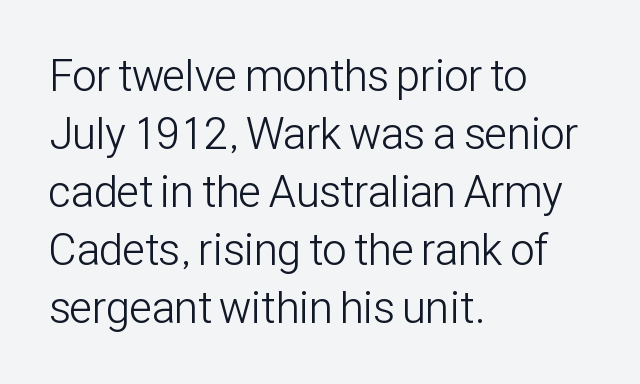
The image shows 44 px light, condensed sans-serif type, upright; set left-aligned, normal line spacing (1.32x), normal letter spacing, not underlined; low stroke contrast and a medium x-height.
